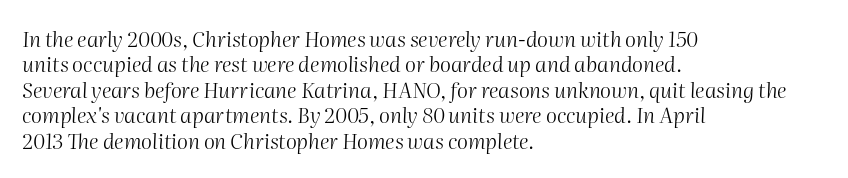
Q: Is the text bold? A: No.
Q: Is the text italic (slanted)? A: Yes, it leans right by about 2 degrees.
Q: Is the text underlined? A: No.
Q: How is the paragraph aligned? A: Left-aligned.
Q: Is the spacing between letters normal or unusually wide? A: Normal.
